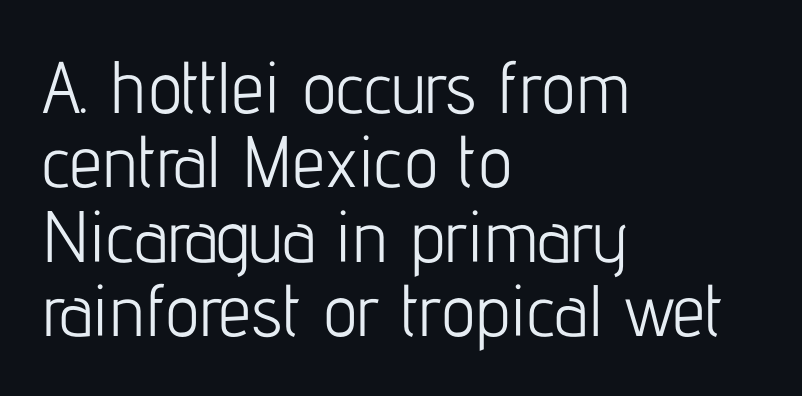
{"serif": "no", "italic": "no", "bold": "no", "weight": "light", "width": "condensed", "stroke_contrast": "low", "x_height": "medium", "monospaced": "no", "underline": "no", "align": "left", "line_spacing": "tight", "line_spacing_ratio": 1.02, "letter_spacing": "normal", "letter_spacing_em": 0.0, "glyph_px": 73}
